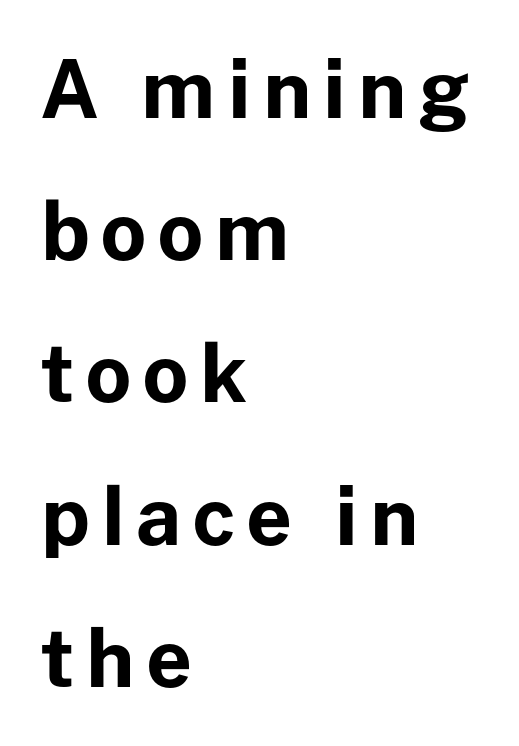
Q: Is the text bold? A: Yes.
Q: Is the text italic (slanted)? A: No, it is upright.
Q: Is the typeface a serif or a sans-serif typeface? A: Sans-serif.
Q: Is the text underlined? A: No.
Q: How is the paragraph aligned? A: Left-aligned.
Q: Width (condensed, normal, or wide)? A: Normal.
Q: Stroke contrast? A: Low.
Q: x-height? A: Medium.
Q: Monospaced? A: No.
